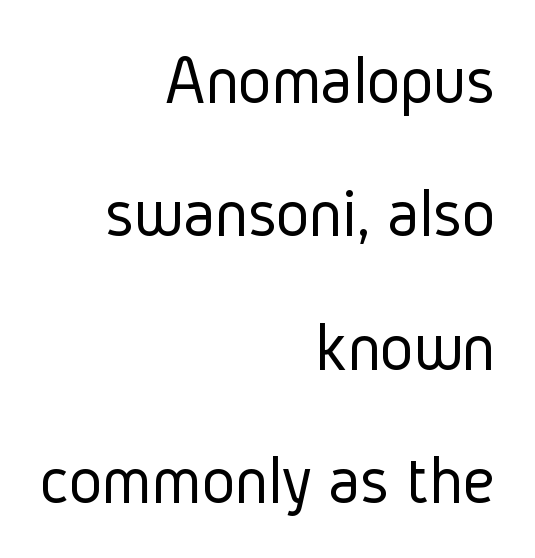
{"serif": "no", "italic": "no", "bold": "no", "weight": "light", "width": "condensed", "stroke_contrast": "low", "x_height": "medium", "monospaced": "no", "underline": "no", "align": "right", "line_spacing_ratio": 1.88, "letter_spacing": "normal", "letter_spacing_em": 0.0, "glyph_px": 71}
